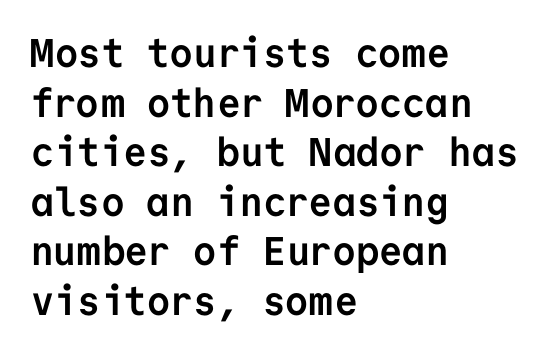
The image shows 40 px semibold sans-serif type, upright, monospaced; set left-aligned, line spacing 1.24x, normal letter spacing, not underlined; low stroke contrast and a medium x-height.
